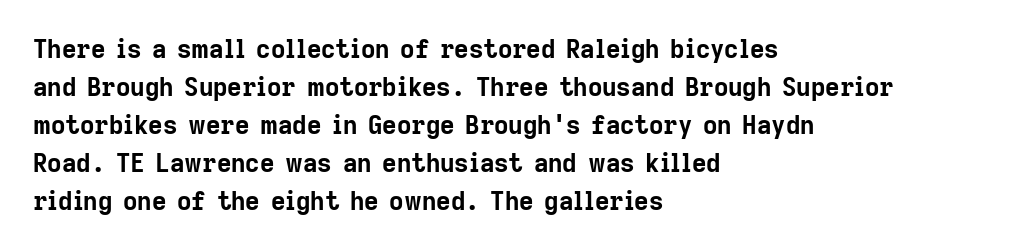
The image shows 25 px bold type, upright; set left-aligned, normal line spacing (1.52x), normal letter spacing, not underlined.
